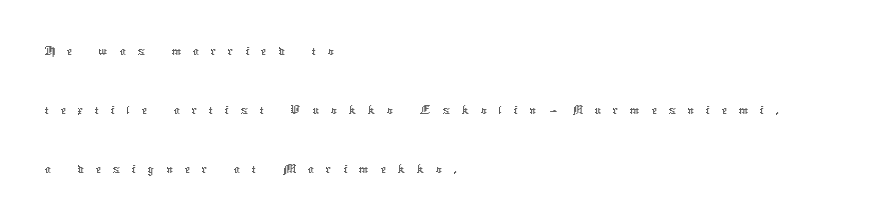
{"italic": "no", "bold": "no", "weight": "thin", "width": "normal", "stroke_contrast": "low", "x_height": "medium", "monospaced": "no", "underline": "no", "align": "left", "line_spacing": "loose", "line_spacing_ratio": 1.96, "letter_spacing": "wide", "letter_spacing_em": 0.39, "glyph_px": 30}
